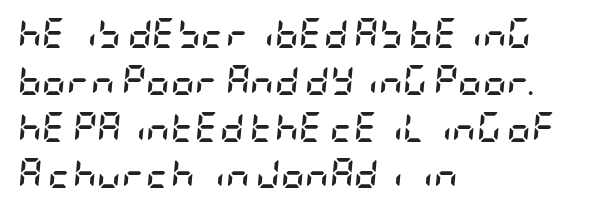
The image shows 30 px semibold, condensed type, italic (leaning right); set left-aligned, normal line spacing (1.56x), normal letter spacing, not underlined; low stroke contrast and a large x-height.
